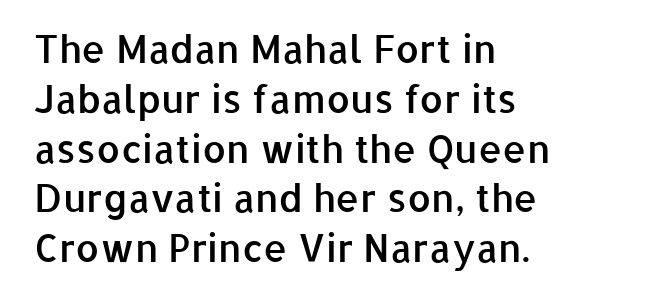
Do the letters lean? They stand straight. Moderately thickened strokes mark this as semibold type. This is sans-serif lettering, the kind often seen on screens and signage. The paragraph shown leans on its left margin. Here the designer chose a conventional face with non-uniform glyph widths. This block has exactly the height ordinary leading produces.
